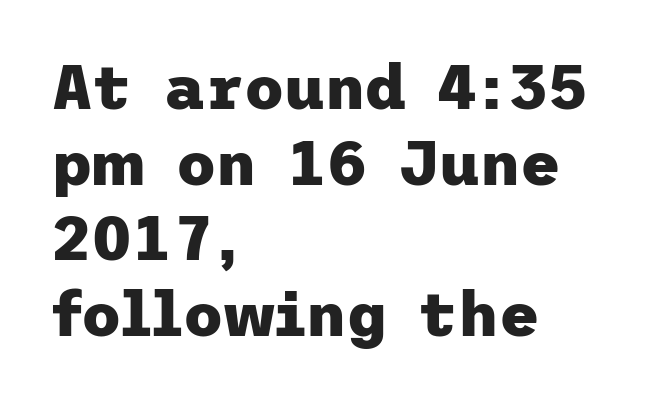
The image shows 62 px heavy sans-serif type, upright; set left-aligned, line spacing 1.22x, normal letter spacing, not underlined; low stroke contrast and a medium x-height.
